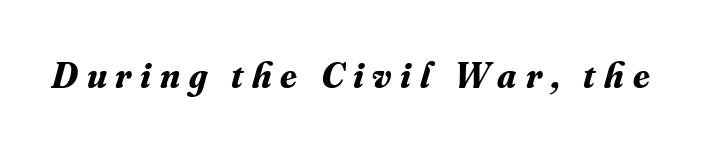
The image shows 37 px bold serif type, italic (leaning right); set unusually wide letter spacing (+0.24 em), not underlined; medium stroke contrast and a small x-height.
